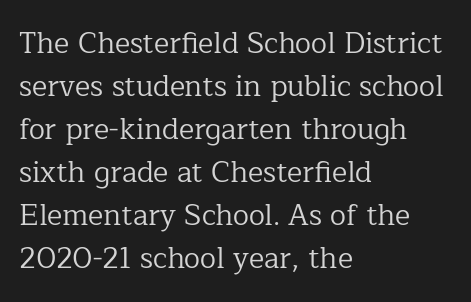
The letterforms sit shoulder to shoulder at normal distance. The passage is arranged the way most books set body copy — flush left. The letters advance in unequal steps, a hallmark of proportional type. Heaviness? Minimal to ordinary, like unemphasized prose. Rendered with straight, roman letterforms.
